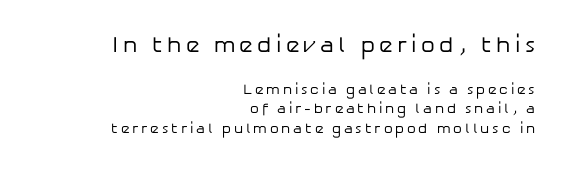
The image shows 22 px text type, upright; set right-aligned, normal line spacing (1.41x), unusually wide letter spacing (+0.2 em), not underlined; the first (top) block is 1.57x larger.
